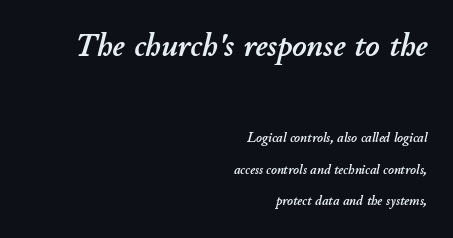
Standard letterfit; no display-style spreading of the glyphs. The passage is arranged like a letterhead date or caption credit — flush right. The baseline area is clear. The glyphs look as if they've been sheared to an angle. The passage shown is typed in a proportional face where columns would drift. Airy leading.
